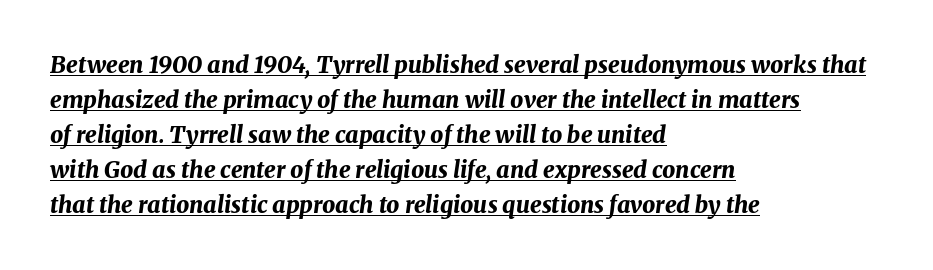
Vertical spacing — default. The face used here is rendered with its standard letterfit. Posture: slanted. The sample has been set heavy, in full bold.
